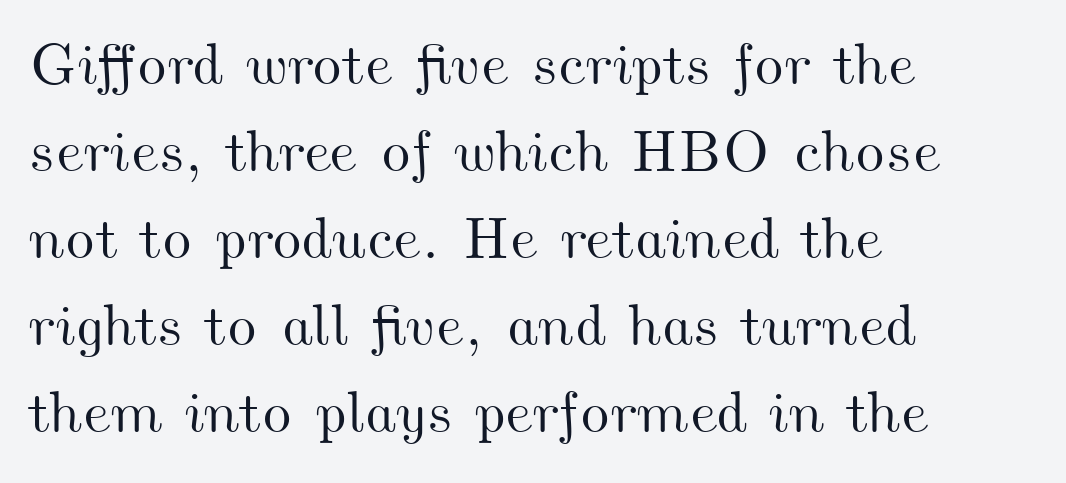
Q: Is the text underlined? A: No.
Q: How is the paragraph aligned? A: Left-aligned.
Q: Is the spacing between letters normal or unusually wide? A: Normal.
Q: Is the spacing between lines tight, normal or loose? A: Normal.
Q: Width (condensed, normal, or wide)? A: Wide.
Q: Stroke contrast? A: Medium.
Q: x-height? A: Small.
Q: Monospaced? A: No.
